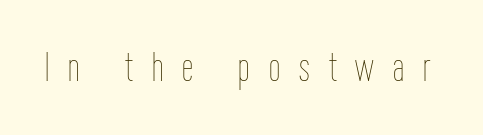
Q: Is the text bold? A: No.
Q: Is the text italic (slanted)? A: No, it is upright.
Q: Is the text underlined? A: No.
Q: Is the spacing between letters normal or unusually wide? A: Unusually wide.
Q: Width (condensed, normal, or wide)? A: Condensed.
Q: Stroke contrast? A: Low.
Q: x-height? A: Medium.
Q: Monospaced? A: No.
